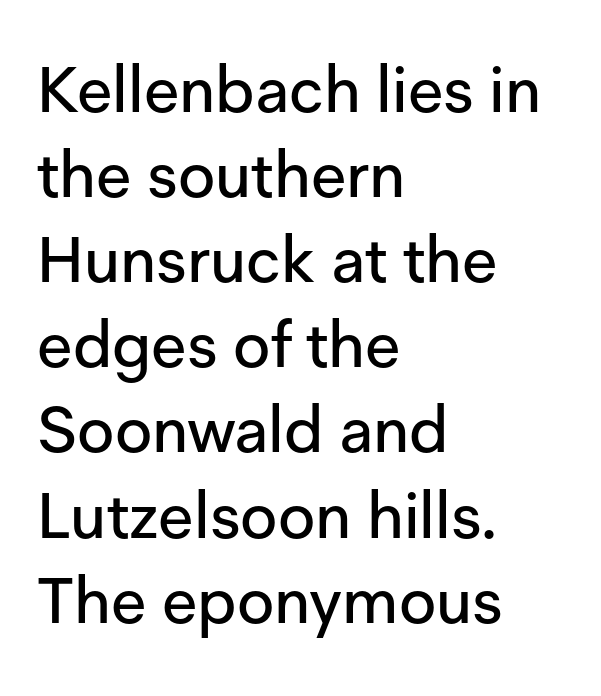
{"serif": "no", "italic": "no", "width": "normal", "stroke_contrast": "low", "x_height": "medium", "monospaced": "no", "underline": "no", "align": "left", "line_spacing": "normal", "line_spacing_ratio": 1.33, "letter_spacing": "normal", "letter_spacing_em": 0.0, "glyph_px": 64}
